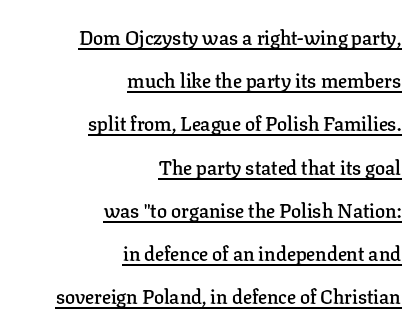
Q: Is the text bold? A: Semi-bold.
Q: Is the text italic (slanted)? A: No, it is upright.
Q: Is the text underlined? A: Yes.
Q: How is the paragraph aligned? A: Right-aligned.
Q: Is the spacing between letters normal or unusually wide? A: Normal.
Q: Is the spacing between lines tight, normal or loose? A: Loose.
